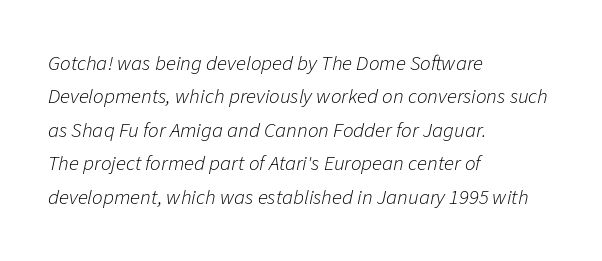
Has an underline been added? It has not. The letters are slanted; this is an italic face. Regular leading. The typesetting does not lean heavy: it is not bold. The tracking reads as untouched default to a designer's eye. If you drew a ruler down the left edge, every line would touch it.
